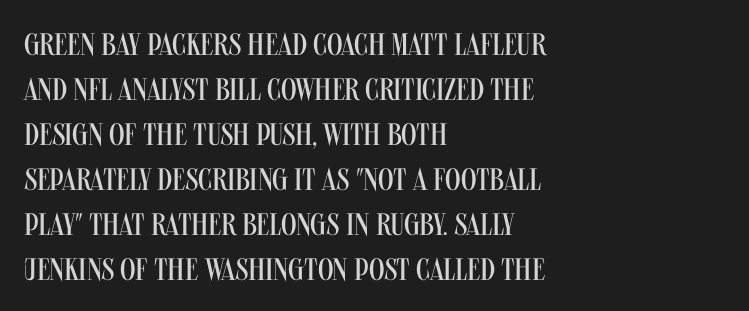
{"serif": "no", "italic": "no", "bold": "no", "weight": "regular", "width": "condensed", "stroke_contrast": "medium", "x_height": "large", "monospaced": "no", "underline": "no", "align": "left", "line_spacing": "normal", "line_spacing_ratio": 1.45, "letter_spacing": "normal", "letter_spacing_em": 0.0, "glyph_px": 31}
